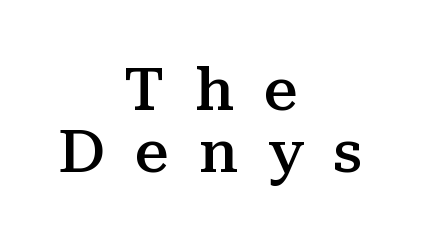
Q: Is the text bold? A: Semi-bold.
Q: Is the text italic (slanted)? A: No, it is upright.
Q: Is the typeface a serif or a sans-serif typeface? A: Serif.
Q: Is the text underlined? A: No.
Q: How is the paragraph aligned? A: Centered.
Q: Is the spacing between letters normal or unusually wide? A: Unusually wide.
Q: Is the spacing between lines tight, normal or loose? A: Tight.
Q: Width (condensed, normal, or wide)? A: Normal.
Q: Stroke contrast? A: Medium.
Q: x-height? A: Medium.
Q: Monospaced? A: No.
